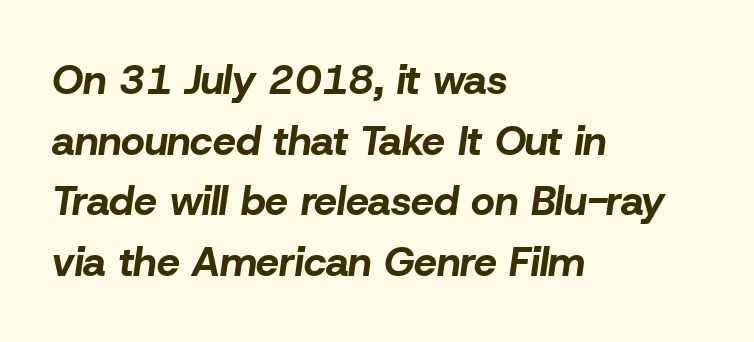
{"italic": "yes", "lean": "right", "slant_degrees": 8, "bold": "yes", "weight": "bold", "width": "normal", "stroke_contrast": "low", "x_height": "medium", "monospaced": "no", "underline": "no", "align": "left", "line_spacing": "normal", "line_spacing_ratio": 1.48, "letter_spacing": "normal", "letter_spacing_em": 0.0, "glyph_px": 41}
